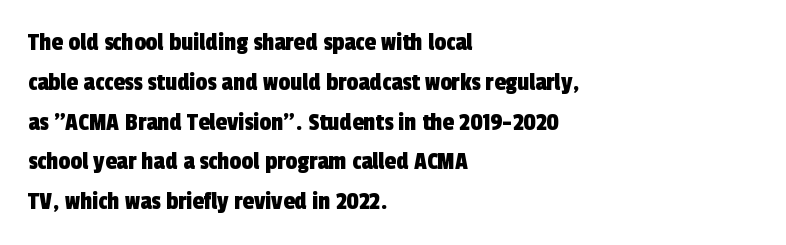
{"underline": "no", "align": "left", "line_spacing": "normal", "line_spacing_ratio": 1.53, "letter_spacing": "normal", "letter_spacing_em": 0.0, "glyph_px": 26}
